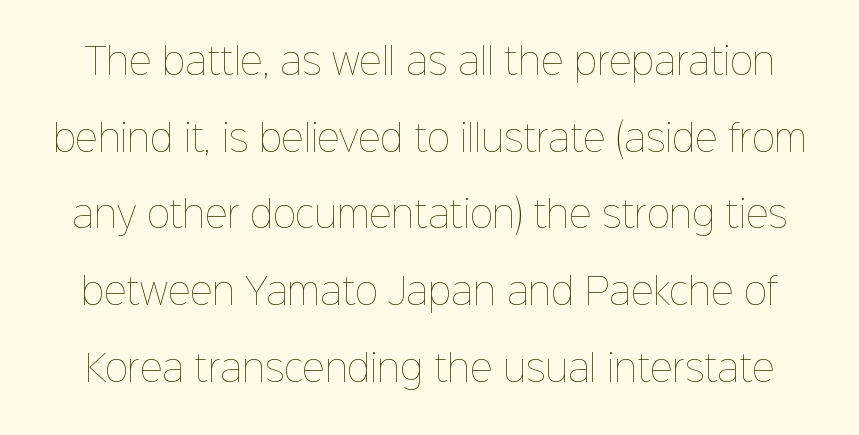
How would I describe the line gaps? Wide and relaxed. The letters advance in unequal steps, a hallmark of proportional type. Rule under the text: the space is simply empty. The passage shown has conventional tracking throughout. Every character sits straight up, as roman type does.
